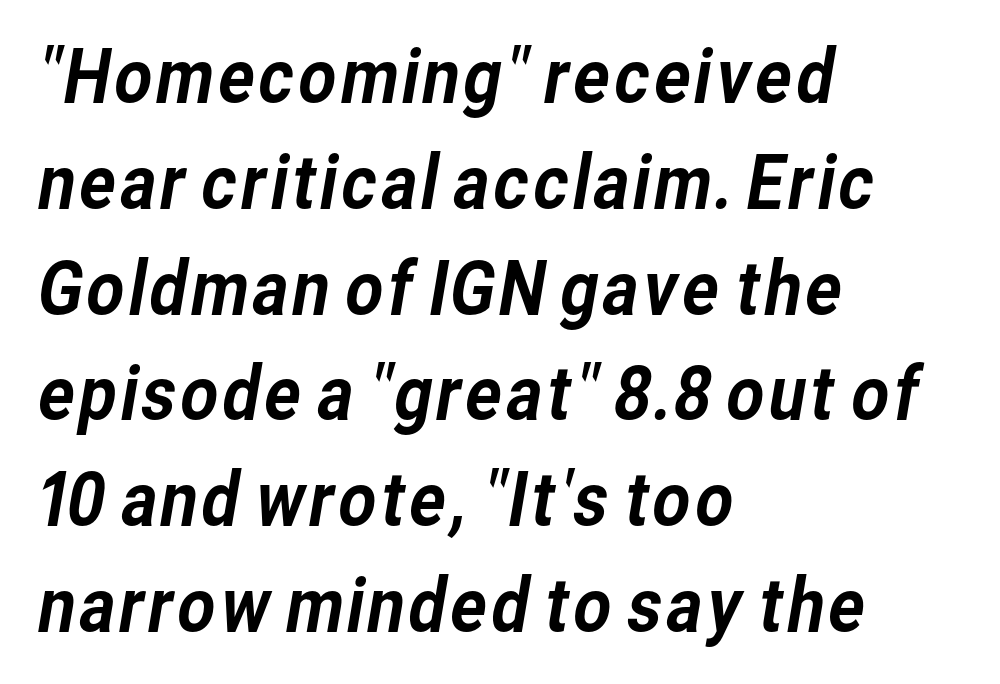
{"serif": "no", "width": "normal", "stroke_contrast": "low", "x_height": "medium", "monospaced": "no", "underline": "no", "align": "left", "line_spacing": "normal", "line_spacing_ratio": 1.43, "letter_spacing": "normal", "letter_spacing_em": 0.0, "glyph_px": 74}
